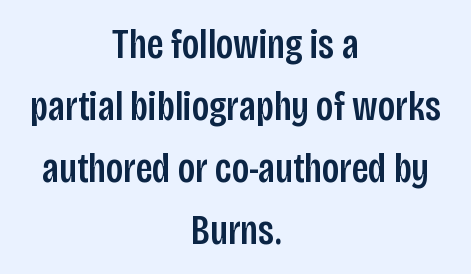
Descenders are the only things crossing below the line. The rendering uses a moderate line-height, typical for paragraphs. Style check: upright. The passage shown is typed in a proportional face where columns would drift. The gaps between neighbouring characters are ordinary and unremarkable. Layout note: lines centered.
